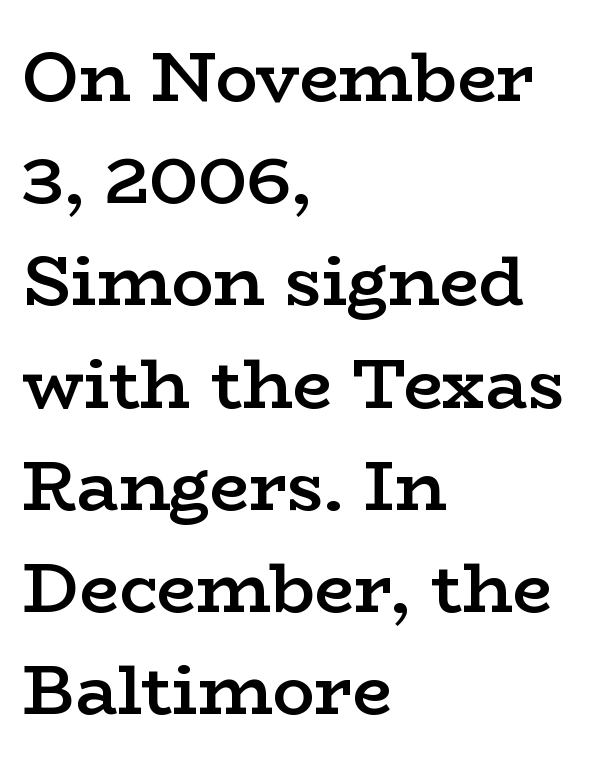
Q: Is the text bold? A: Semi-bold.
Q: Is the text italic (slanted)? A: No, it is upright.
Q: Is the typeface a serif or a sans-serif typeface? A: Serif.
Q: Is the text underlined? A: No.
Q: How is the paragraph aligned? A: Left-aligned.
Q: Is the spacing between letters normal or unusually wide? A: Normal.
Q: Is the spacing between lines tight, normal or loose? A: Normal.
Q: Width (condensed, normal, or wide)? A: Wide.
Q: Stroke contrast? A: Low.
Q: x-height? A: Medium.
Q: Monospaced? A: No.
